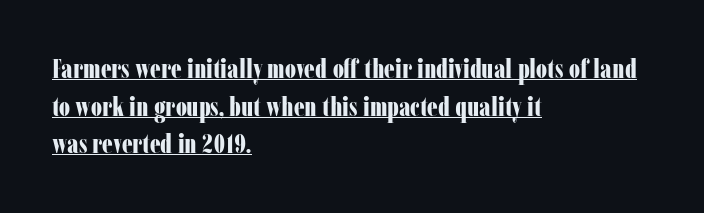
The compositor pushed each line to the left boundary. A dark, heavy texture on the line: the type is bold. Does the leading feel generous? No, just average. The horizontal fit of the characters is conventional and even. The letters stand upright; this is a roman face.
